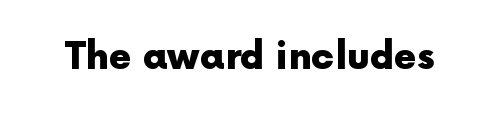
Q: Is the text bold? A: Yes.
Q: Is the text italic (slanted)? A: No, it is upright.
Q: Is the typeface a serif or a sans-serif typeface? A: Sans-serif.
Q: Is the text underlined? A: No.
Q: Is the spacing between letters normal or unusually wide? A: Normal.
Q: Width (condensed, normal, or wide)? A: Normal.
Q: x-height? A: Medium.
Q: Monospaced? A: No.
